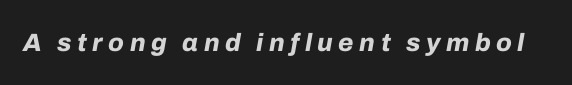
{"italic": "yes", "lean": "right", "slant_degrees": 10, "bold": "yes", "underline": "no", "letter_spacing": "wide", "letter_spacing_em": 0.22, "glyph_px": 25}
